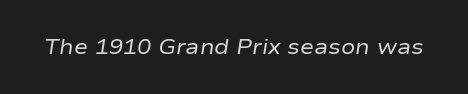
Q: Is the text bold? A: No.
Q: Is the text italic (slanted)? A: Yes, it leans right by about 9 degrees.
Q: Is the text underlined? A: No.
Q: Is the spacing between letters normal or unusually wide? A: Normal.
